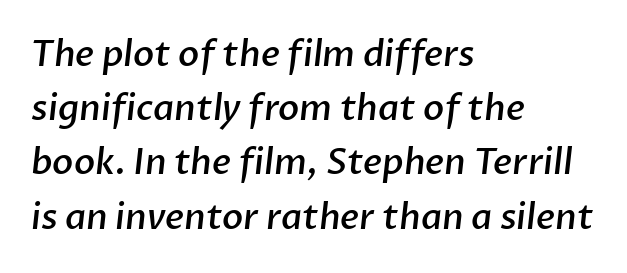
These lines are set flush left with a ragged right edge. Summary of vertical rhythm: regular, with standard interline spacing. Compared with an ordinary text face, these strokes are moderately heavier — a semibold. Decoration check: the copy has no underline. Spacing verdict: proportional, widths tailored to each character. The rendering shows plain stroke endings on the letterforms — a sans-serif design.
